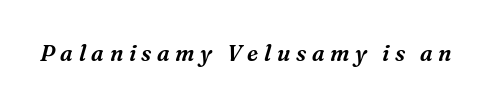
Q: Is the text italic (slanted)? A: Yes, it leans right by about 16 degrees.
Q: Is the text underlined? A: No.
Q: Is the spacing between letters normal or unusually wide? A: Unusually wide.
